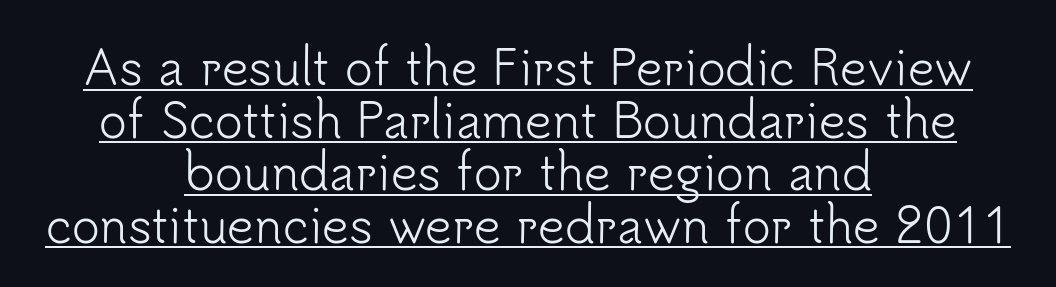
Q: Is the text bold? A: No.
Q: Is the text italic (slanted)? A: No, it is upright.
Q: Is the typeface a serif or a sans-serif typeface? A: Sans-serif.
Q: Is the text underlined? A: Yes.
Q: How is the paragraph aligned? A: Centered.
Q: Is the spacing between letters normal or unusually wide? A: Normal.
Q: Is the spacing between lines tight, normal or loose? A: Tight.
Q: Width (condensed, normal, or wide)? A: Normal.
Q: Stroke contrast? A: Low.
Q: x-height? A: Small.
Q: Monospaced? A: No.
